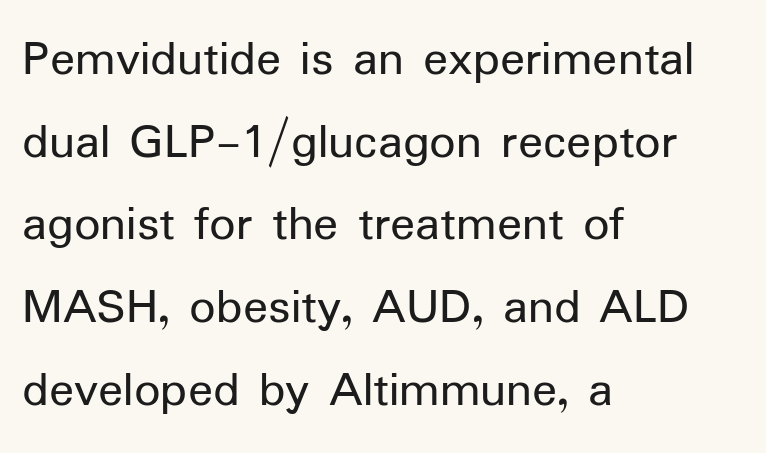
{"serif": "no", "italic": "no", "bold": "no", "weight": "regular", "width": "normal", "stroke_contrast": "low", "x_height": "medium", "monospaced": "no", "underline": "no", "align": "left", "line_spacing": "normal", "line_spacing_ratio": 1.59, "letter_spacing": "normal", "letter_spacing_em": 0.0, "glyph_px": 52}
